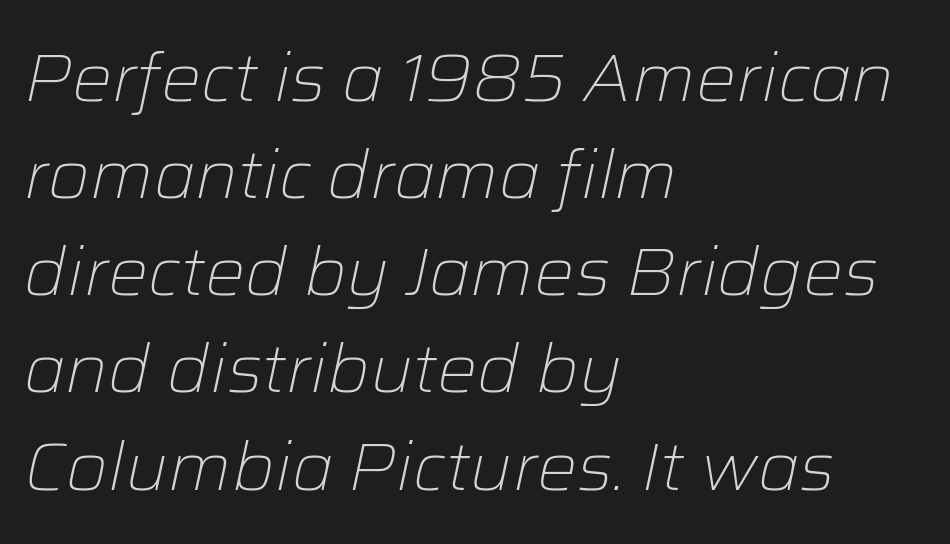
The image shows 67 px light type, italic (leaning right); set left-aligned, normal line spacing (1.45x), normal letter spacing, not underlined; low stroke contrast and a medium x-height.
